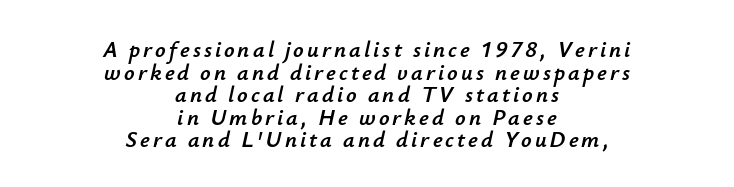
{"italic": "yes", "lean": "right", "slant_degrees": 12, "underline": "no", "align": "center", "line_spacing": "tight", "line_spacing_ratio": 0.98, "glyph_px": 23}
